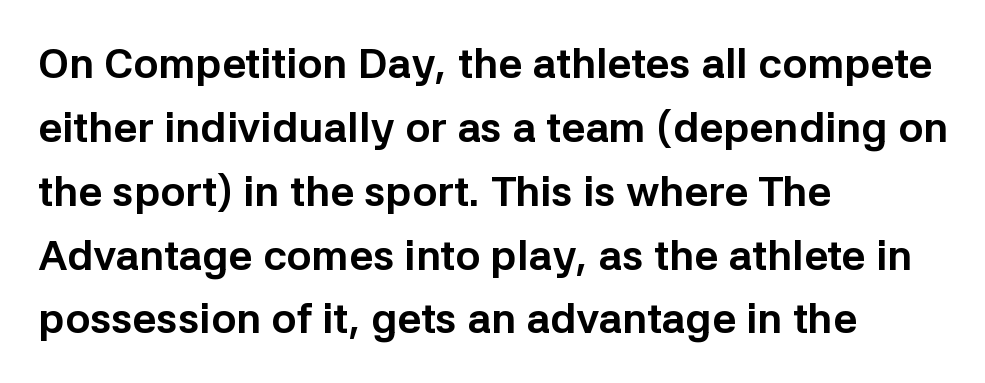
Q: Is the text bold? A: Yes.
Q: Is the text italic (slanted)? A: No, it is upright.
Q: Is the typeface a serif or a sans-serif typeface? A: Sans-serif.
Q: Is the text underlined? A: No.
Q: How is the paragraph aligned? A: Left-aligned.
Q: Is the spacing between letters normal or unusually wide? A: Normal.
Q: Is the spacing between lines tight, normal or loose? A: Normal.
Q: Width (condensed, normal, or wide)? A: Normal.
Q: Stroke contrast? A: Low.
Q: x-height? A: Medium.
Q: Monospaced? A: No.
